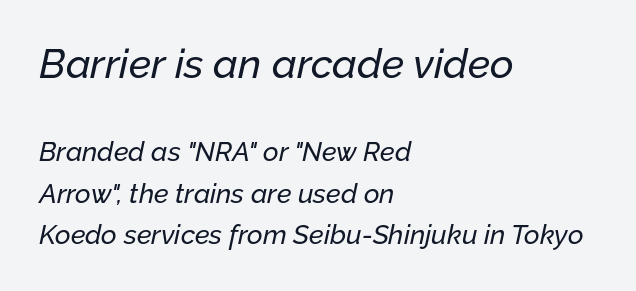
{"italic": "yes", "lean": "right", "slant_degrees": 12, "width": "normal", "stroke_contrast": "low", "x_height": "medium", "monospaced": "no", "underline": "no", "align": "left", "line_spacing": "normal", "line_spacing_ratio": 1.54, "letter_spacing": "normal", "letter_spacing_em": 0.0, "larger_block": "first", "size_ratio": 1.52, "glyph_px": 41}
